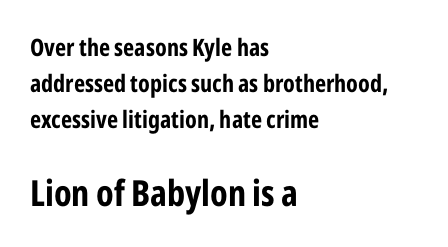
The image shows 36 px bold, condensed sans-serif type, upright; set left-aligned, normal line spacing (1.5x), normal letter spacing, not underlined; the second (bottom) block is 1.5x larger; low stroke contrast and a medium x-height.
